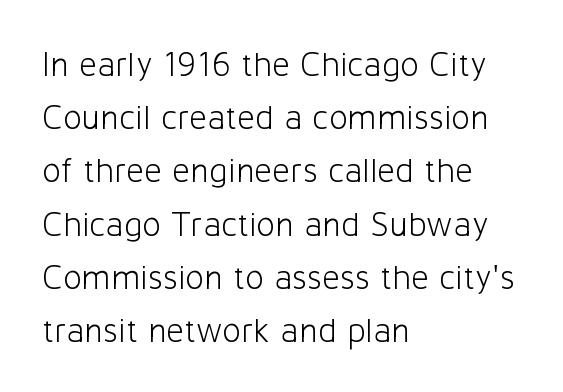
The baseline area is clear. Students, observe: this is what conventionally led text looks like. The rag falls on the right side of this text block. Note the varied advance widths — an 'i' is clearly narrower than an 'm'. The letters stand straight up with perfectly vertical stems.
